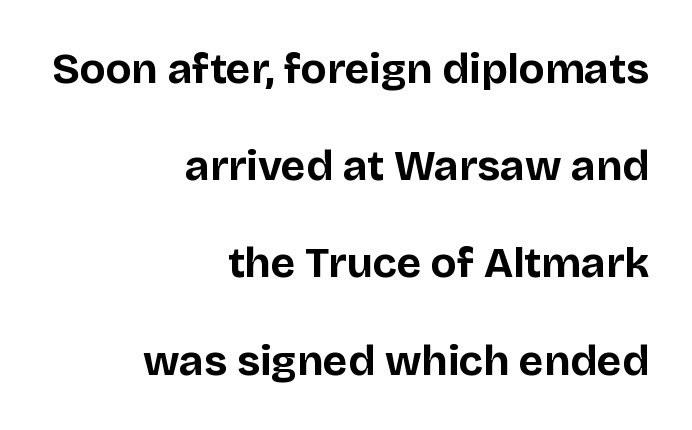
The image shows 43 px bold sans-serif type, upright; set right-aligned, loose line spacing (2.26x), normal letter spacing, not underlined; low stroke contrast and a large x-height.
